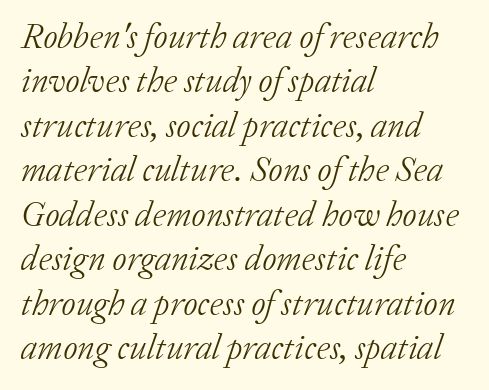
{"serif": "yes", "italic": "yes", "lean": "right", "slant_degrees": 20, "bold": "no", "weight": "light", "width": "normal", "stroke_contrast": "low", "x_height": "medium", "monospaced": "no", "underline": "no", "align": "left", "line_spacing": "normal", "line_spacing_ratio": 1.27, "letter_spacing": "normal", "letter_spacing_em": 0.0, "glyph_px": 35}
